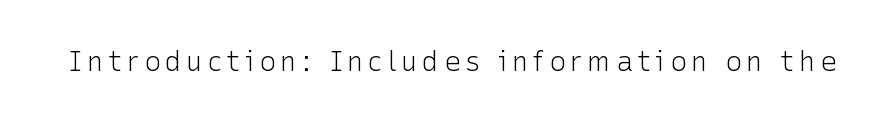
I'd call this a sans setting — the letters go barefoot. The weight would be labelled regular, book, light, or lighter still. The lettering stays uniformly vertical, giving the passage a roman look. Descenders hang freely into open space. Proportional: the letters do not fall into vertical columns.
